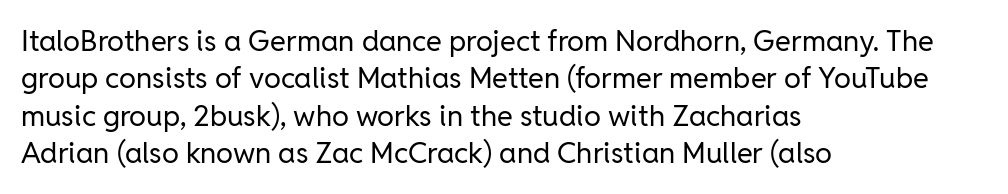
Q: Is the text bold? A: No.
Q: Is the text italic (slanted)? A: No, it is upright.
Q: Is the typeface a serif or a sans-serif typeface? A: Sans-serif.
Q: Is the text underlined? A: No.
Q: How is the paragraph aligned? A: Left-aligned.
Q: Is the spacing between letters normal or unusually wide? A: Normal.
Q: Is the spacing between lines tight, normal or loose? A: Normal.
Q: Width (condensed, normal, or wide)? A: Normal.
Q: Stroke contrast? A: Low.
Q: x-height? A: Medium.
Q: Monospaced? A: No.
